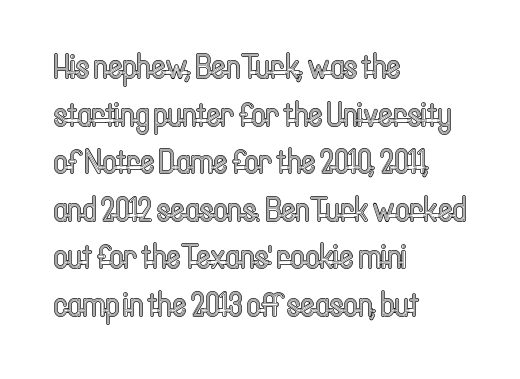
Q: Is the text italic (slanted)? A: No, it is upright.
Q: Is the text underlined? A: No.
Q: How is the paragraph aligned? A: Left-aligned.
Q: Is the spacing between letters normal or unusually wide? A: Normal.
Q: Is the spacing between lines tight, normal or loose? A: Normal.
Q: Width (condensed, normal, or wide)? A: Condensed.
Q: x-height? A: Medium.
Q: Monospaced? A: No.
